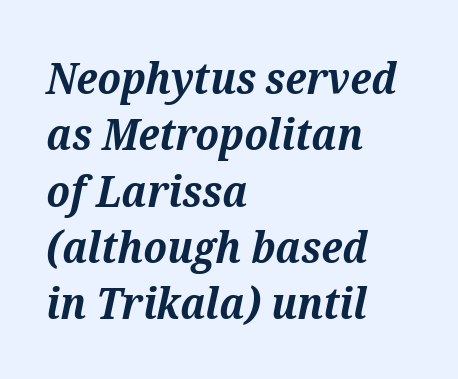
The image shows 44 px bold serif type, italic (leaning right); set left-aligned, normal line spacing (1.28x), normal letter spacing, not underlined; medium stroke contrast and a medium x-height.
